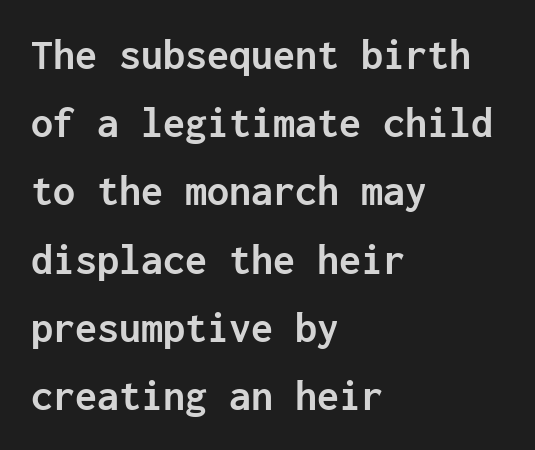
Are there feet on the stems? There aren't — it's a sans. Each letter, wide or thin by design, is forced into the same width here. How would I describe the line gaps? Plain and ordinary. Teacher's note: observe the even left margin — that is flush-left alignment. Characters remain perfectly vertical along every line. Here the glyphs are tracked normally, forming tight word shapes.
